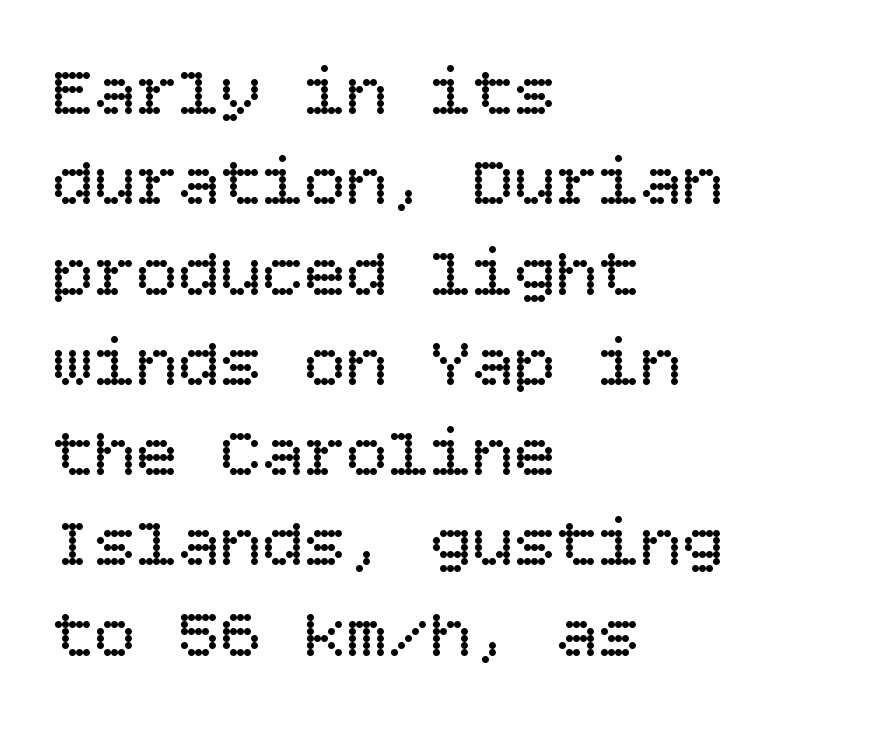
{"italic": "no", "bold": "no", "weight": "regular", "width": "normal", "stroke_contrast": "low", "x_height": "large", "underline": "no", "align": "left", "line_spacing": "normal", "line_spacing_ratio": 1.29, "letter_spacing": "normal", "letter_spacing_em": 0.0, "glyph_px": 70}
